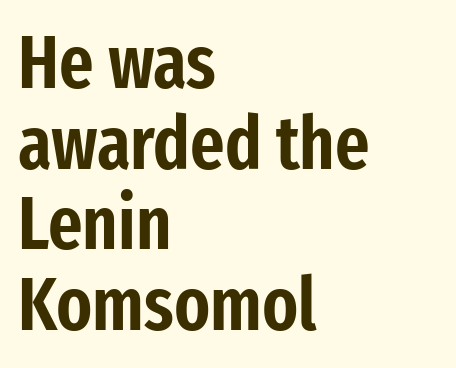
If you drew a line through each stem, it would be perfectly vertical. Type without underlining. Compared with typical paragraphs, the rows here are closer together. These lines stack with their left ends in a neat column. This rendering leaves character spacing at its baseline value.
